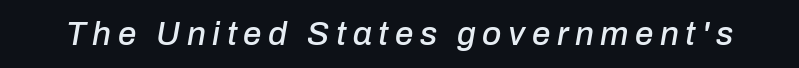
Q: Is the text italic (slanted)? A: Yes, it leans right by about 10 degrees.
Q: Is the text underlined? A: No.
Q: Is the spacing between letters normal or unusually wide? A: Unusually wide.
Q: Width (condensed, normal, or wide)? A: Normal.
Q: Stroke contrast? A: Low.
Q: x-height? A: Medium.
Q: Monospaced? A: No.
